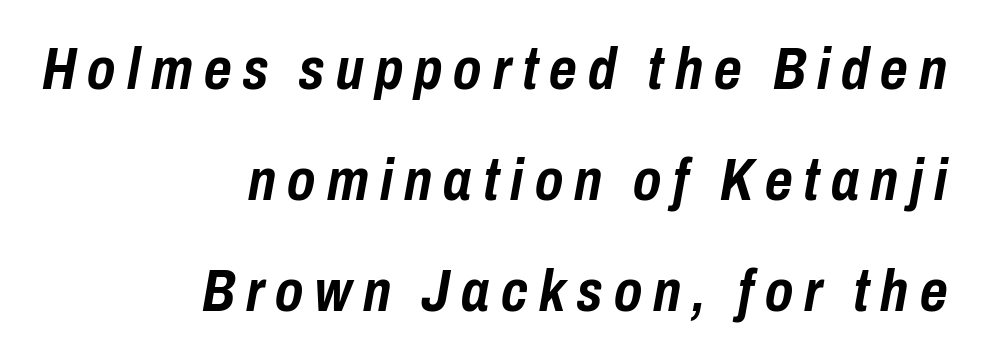
The image shows 59 px semibold, condensed type, italic (leaning right); set right-aligned, line spacing 1.88x, not underlined; low stroke contrast and a medium x-height.
